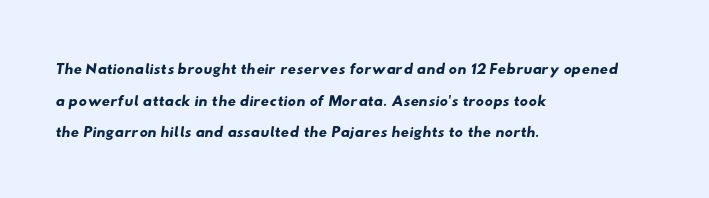
The rendering uses a moderate line-height, typical for paragraphs. A clean baseline with only descenders dipping below it. Compared with a centered layout, this one pins lines to the left instead. In terms of letterspacing, this is plain default setting.
